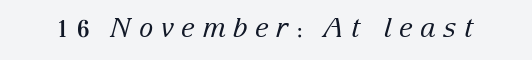
{"italic": "yes", "lean": "right", "slant_degrees": 15, "bold": "no", "underline": "no", "letter_spacing": "wide", "letter_spacing_em": 0.27, "glyph_px": 27}
